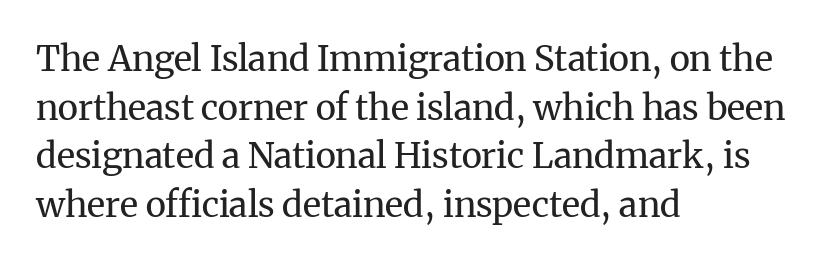
The image shows 35 px regular-weight serif type, upright; set left-aligned, normal line spacing (1.39x), normal letter spacing, not underlined; medium stroke contrast and a medium x-height.
